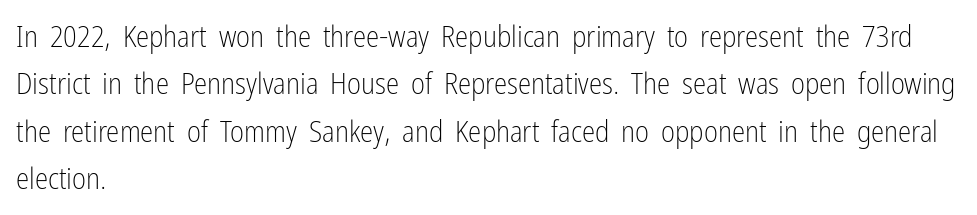
The image shows 30 px light, condensed sans-serif type, upright; set left-aligned, normal line spacing (1.58x), normal letter spacing, not underlined; low stroke contrast and a medium x-height.
